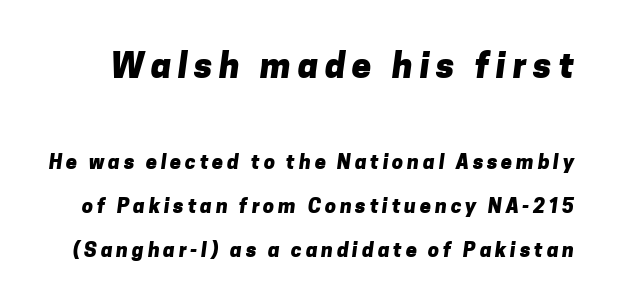
{"serif": "no", "bold": "yes", "weight": "heavy", "width": "normal", "stroke_contrast": "low", "x_height": "medium", "monospaced": "no", "underline": "no", "line_spacing": "loose", "line_spacing_ratio": 2.22, "larger_block": "first", "size_ratio": 1.75, "glyph_px": 35}
